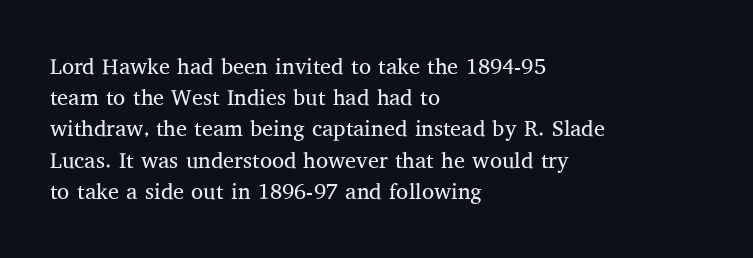
Every row of glyphs begins at an identical x-position on the left. The typesetting does not lean heavy: it is not bold. One glance says typical: line gaps are just what's usual. Underlining? Definitely not there.
